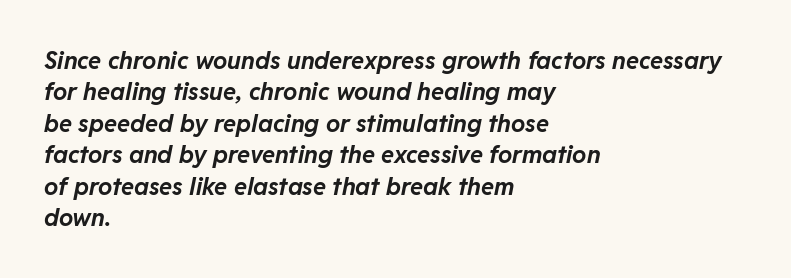
Q: Is the text bold? A: Yes.
Q: Is the text italic (slanted)? A: Yes, it leans right by about 11 degrees.
Q: Is the text underlined? A: No.
Q: How is the paragraph aligned? A: Left-aligned.
Q: Is the spacing between letters normal or unusually wide? A: Normal.
Q: Is the spacing between lines tight, normal or loose? A: Normal.
